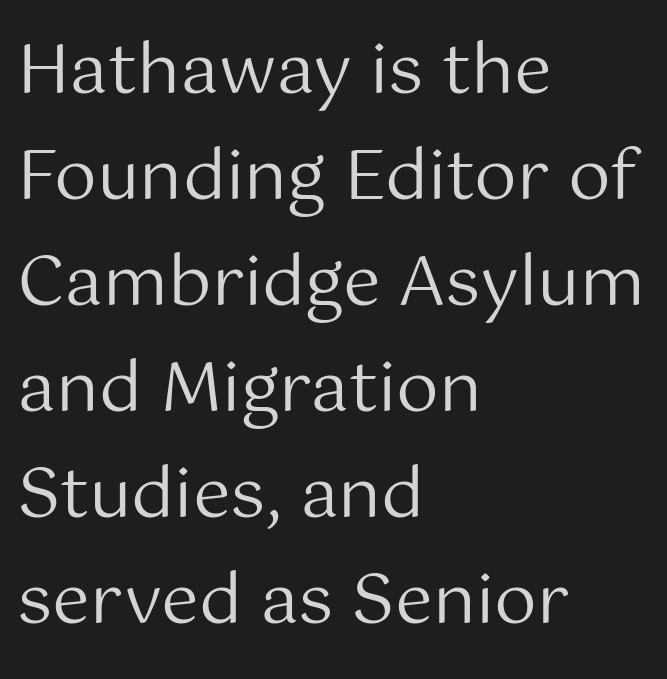
Notice how the passage keeps a crisp vertical edge on the left only. These lines sit exactly where default settings would place them. These lines were composed using upright roman letters. This sample uses a sans-serif face. Letters have the restrained weight of plain body copy at most. A typesetter would call this proportional, since set widths differ per character.
